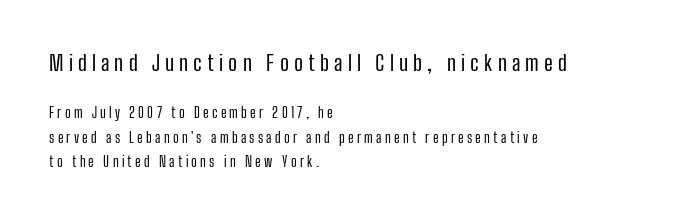
A typesetter would mark this as roman, not italic. The paragraph has a hard left edge and a soft right edge. Top chunk: large. Bottom chunk: small. Ink coverage per letter is moderate at most.
